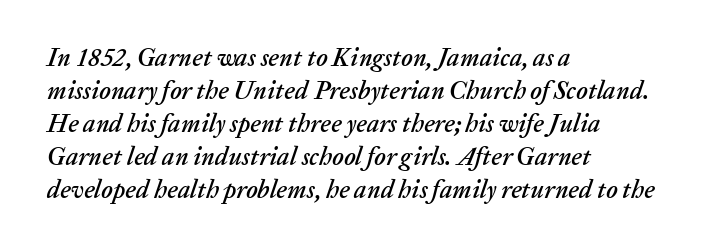
The axis of the letterforms is tilted away from vertical. Short note: letters normally spaced. The rendering anchors every line to the left-hand side. A normal amount of white space separates one row of letters from the next. Underlining? Definitely not there.
